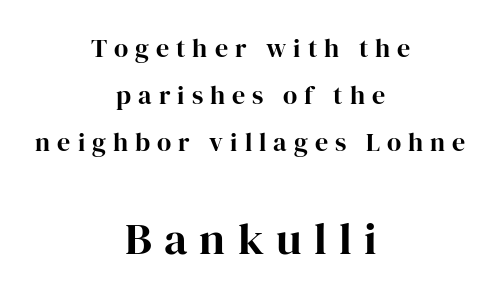
A typesetter would label this face a serif. Centered paragraph, ragged on both sides. Underlining? Definitely not there. Spacing verdict: proportional, widths tailored to each character. No italicization has been applied; the sample stays upright. The second block has been scaled up relative to the first.
